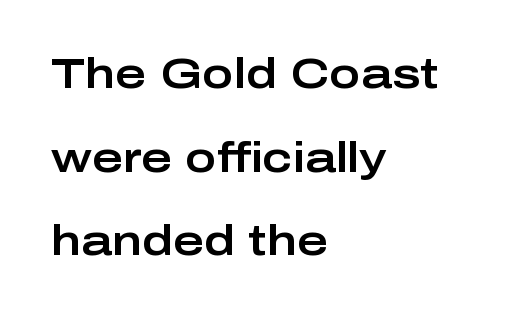
Stroke terminals: plain, sans-serif. When letters stand straight like this, we call the style roman or upright. This sample has the flowing, uneven cadence of proportional lettering. The passage is arranged the way most books set body copy — flush left. Compared with typical paragraphs, the rows here are farther apart.
